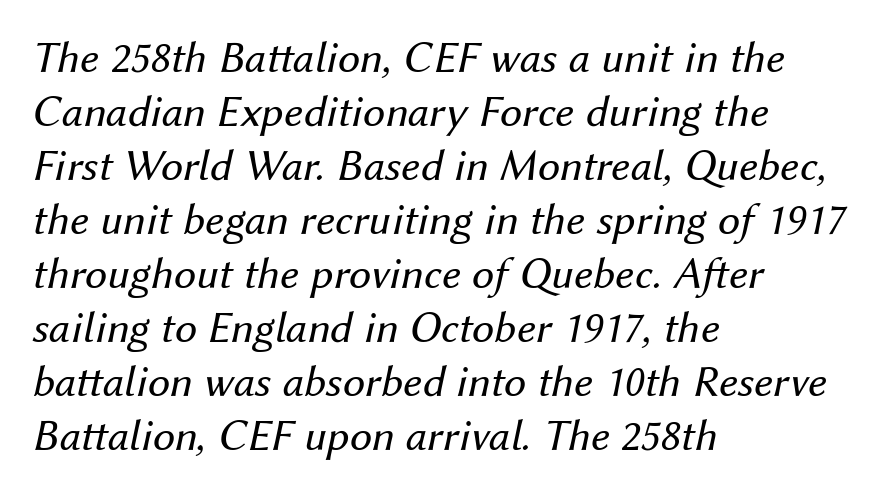
{"italic": "yes", "lean": "right", "slant_degrees": 12, "bold": "no", "weight": "regular", "width": "normal", "stroke_contrast": "medium", "x_height": "medium", "monospaced": "no", "underline": "no", "align": "left", "line_spacing_ratio": 1.2, "letter_spacing": "normal", "letter_spacing_em": 0.0, "glyph_px": 45}
